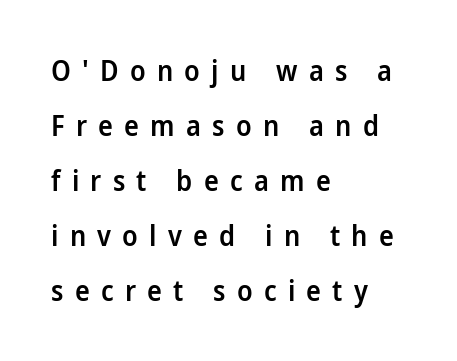
{"serif": "no", "italic": "no", "bold": "semi", "weight": "semibold", "width": "normal", "stroke_contrast": "low", "x_height": "medium", "monospaced": "no", "underline": "no", "align": "left", "line_spacing": "loose", "line_spacing_ratio": 1.96, "letter_spacing": "wide", "letter_spacing_em": 0.4, "glyph_px": 28}
